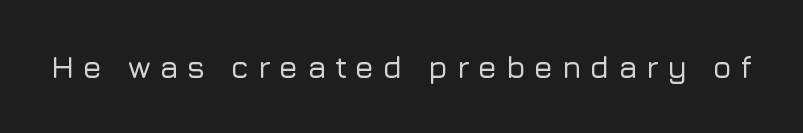
Q: Is the text italic (slanted)? A: No, it is upright.
Q: Is the typeface a serif or a sans-serif typeface? A: Sans-serif.
Q: Is the text underlined? A: No.
Q: Is the spacing between letters normal or unusually wide? A: Unusually wide.
Q: Width (condensed, normal, or wide)? A: Normal.
Q: Stroke contrast? A: Low.
Q: x-height? A: Medium.
Q: Monospaced? A: No.
